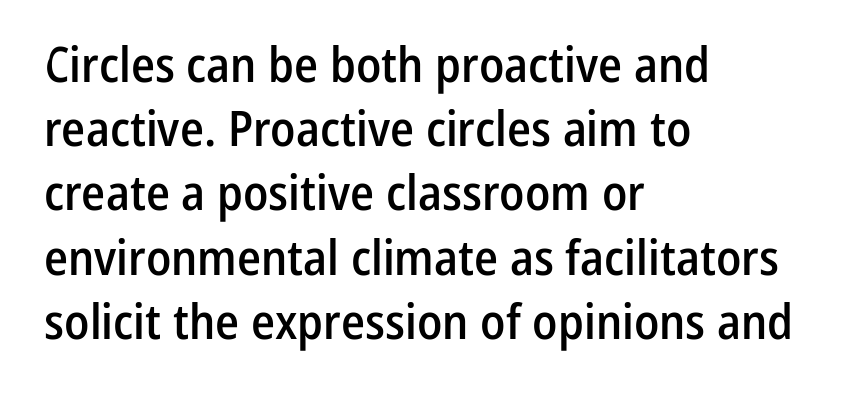
The image shows 49 px semibold, condensed sans-serif type, upright; set left-aligned, normal line spacing (1.31x), normal letter spacing, not underlined; low stroke contrast and a medium x-height.
